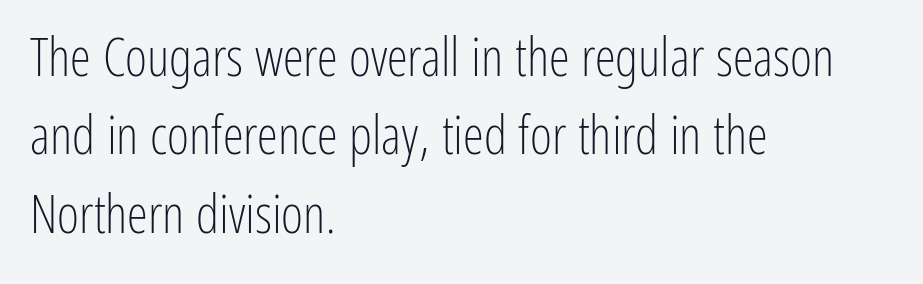
The image shows 53 px light, condensed sans-serif type, upright; set left-aligned, normal line spacing (1.48x), normal letter spacing, not underlined; low stroke contrast and a medium x-height.
